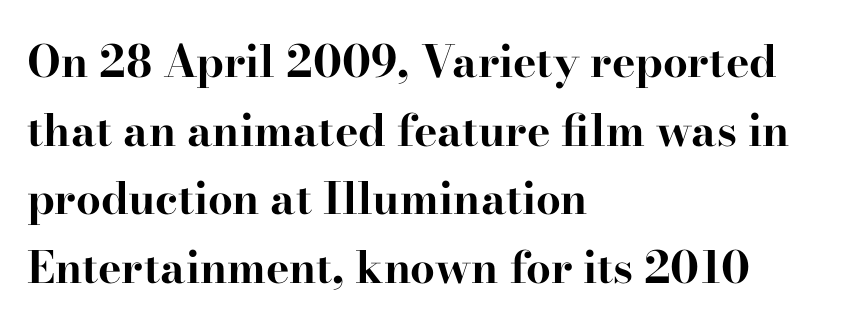
{"serif": "yes", "italic": "no", "bold": "yes", "weight": "bold", "width": "wide", "stroke_contrast": "high", "x_height": "small", "monospaced": "no", "underline": "no", "align": "left", "line_spacing": "normal", "line_spacing_ratio": 1.56, "letter_spacing": "normal", "letter_spacing_em": 0.0, "glyph_px": 44}
